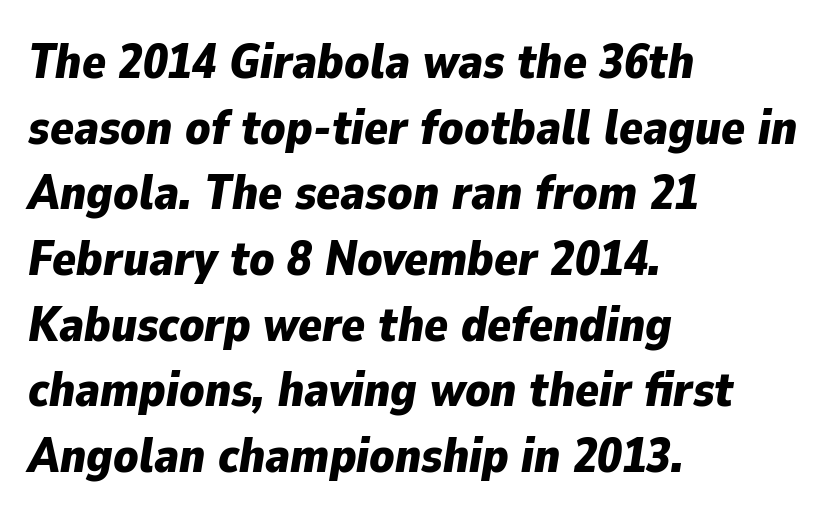
{"italic": "yes", "lean": "right", "slant_degrees": 9, "bold": "yes", "weight": "bold", "width": "normal", "stroke_contrast": "low", "x_height": "medium", "monospaced": "no", "underline": "no", "align": "left", "line_spacing": "normal", "line_spacing_ratio": 1.34, "letter_spacing": "normal", "letter_spacing_em": 0.0, "glyph_px": 49}
